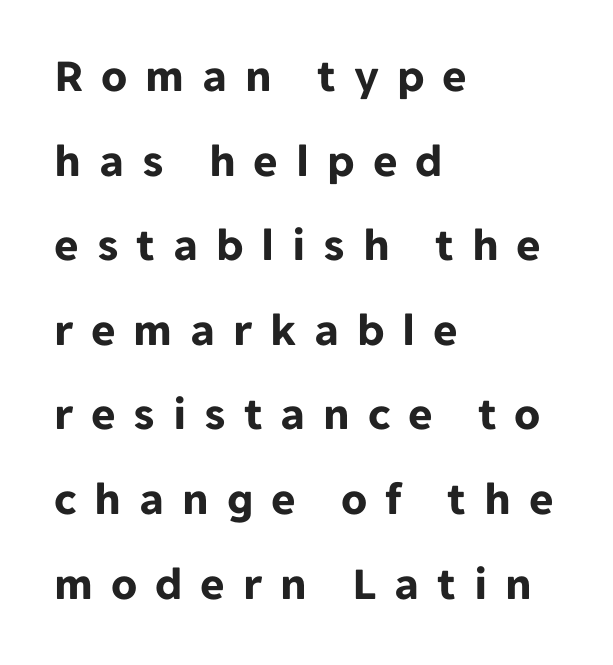
Q: Is the text bold? A: Yes.
Q: Is the text italic (slanted)? A: No, it is upright.
Q: Is the typeface a serif or a sans-serif typeface? A: Sans-serif.
Q: Is the text underlined? A: No.
Q: How is the paragraph aligned? A: Left-aligned.
Q: Is the spacing between letters normal or unusually wide? A: Unusually wide.
Q: Width (condensed, normal, or wide)? A: Normal.
Q: Stroke contrast? A: Low.
Q: x-height? A: Medium.
Q: Monospaced? A: No.
